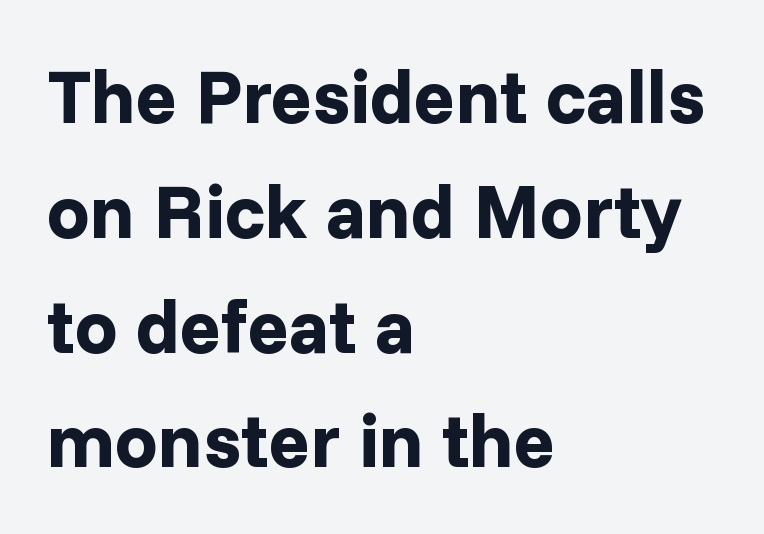
Q: Is the text bold? A: Yes.
Q: Is the text italic (slanted)? A: No, it is upright.
Q: Is the typeface a serif or a sans-serif typeface? A: Sans-serif.
Q: Is the text underlined? A: No.
Q: How is the paragraph aligned? A: Left-aligned.
Q: Is the spacing between letters normal or unusually wide? A: Normal.
Q: Is the spacing between lines tight, normal or loose? A: Normal.
Q: Width (condensed, normal, or wide)? A: Normal.
Q: Stroke contrast? A: Low.
Q: x-height? A: Medium.
Q: Monospaced? A: No.
